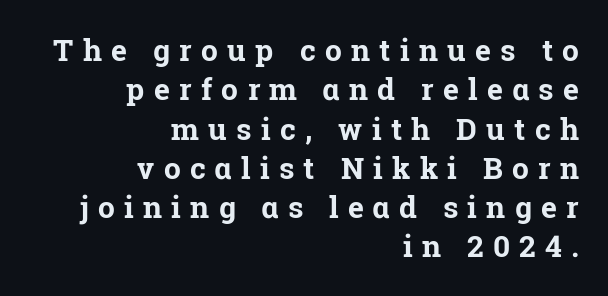
The image shows 30 px bold serif type, upright; set right-aligned, normal line spacing (1.31x), unusually wide letter spacing (+0.31 em), not underlined; low stroke contrast and a medium x-height.
